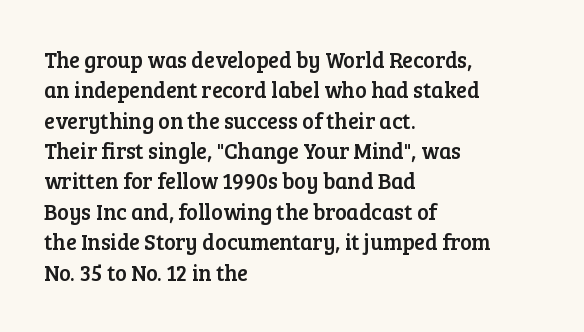
The image shows 22 px text type, upright; set left-aligned, normal line spacing (1.38x), normal letter spacing, not underlined.
